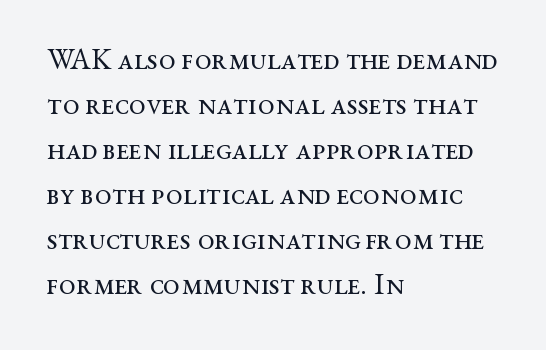
Q: Is the text bold? A: No.
Q: Is the text italic (slanted)? A: No, it is upright.
Q: Is the typeface a serif or a sans-serif typeface? A: Serif.
Q: Is the text underlined? A: No.
Q: How is the paragraph aligned? A: Left-aligned.
Q: Is the spacing between letters normal or unusually wide? A: Normal.
Q: Is the spacing between lines tight, normal or loose? A: Normal.
Q: Width (condensed, normal, or wide)? A: Wide.
Q: Stroke contrast? A: Medium.
Q: x-height? A: Medium.
Q: Monospaced? A: No.
